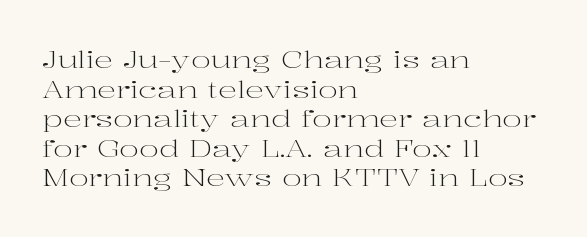
Words appear dense and cohesive because spacing is normal. Stem width sits at or under what a default text font uses. Honestly, there is no underline to notice here at all. The lettering stays uniformly vertical, giving the passage a roman look.
